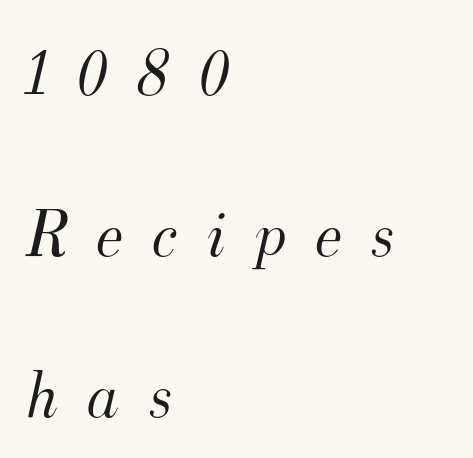
The image shows 68 px light serif type, italic (leaning right); set left-aligned, loose line spacing (2.37x), unusually wide letter spacing (+0.42 em), not underlined; medium stroke contrast and a small x-height.
